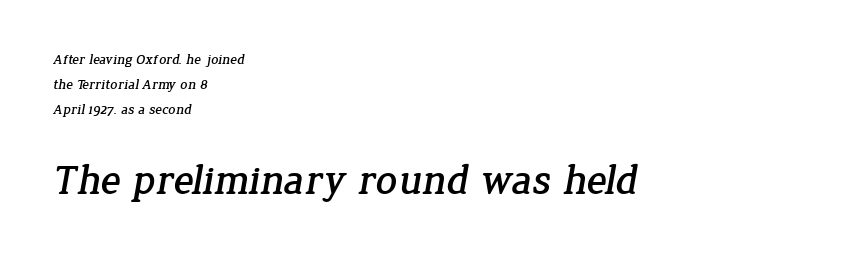
The image shows 42 px serif type; set left-aligned, line spacing 1.77x, normal letter spacing, not underlined; the second (bottom) block is 3.0x larger; low stroke contrast and a medium x-height.
